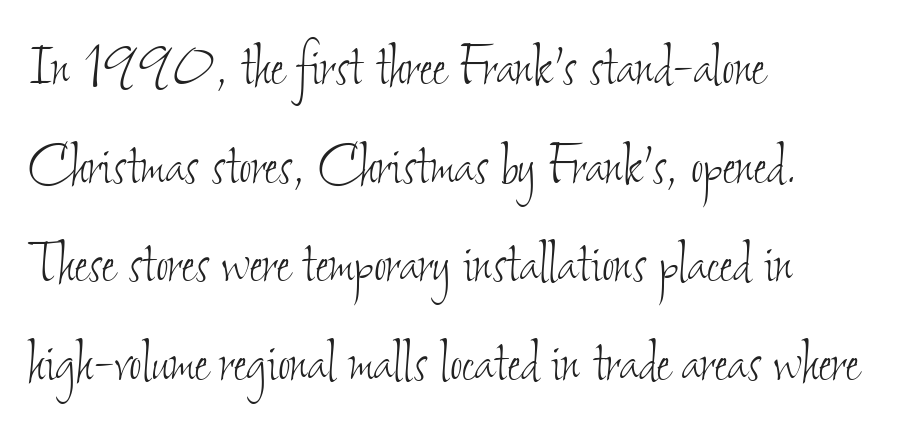
{"bold": "no", "weight": "thin", "width": "condensed", "stroke_contrast": "low", "x_height": "small", "monospaced": "no", "underline": "no", "align": "left", "line_spacing": "normal", "line_spacing_ratio": 1.45, "letter_spacing": "normal", "letter_spacing_em": 0.0, "glyph_px": 68}
